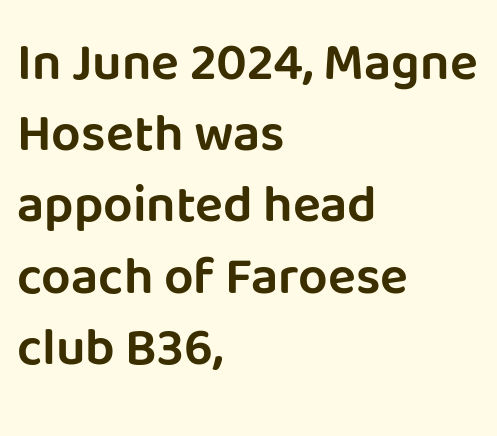
This sample is left-justified, so line endings fall wherever the words run out. Rule under the text: the space is simply empty. This block has exactly the height ordinary leading produces. The lettering stays uniformly vertical, giving the passage a roman look. The font family rendered here belongs to the sans-serif group.
